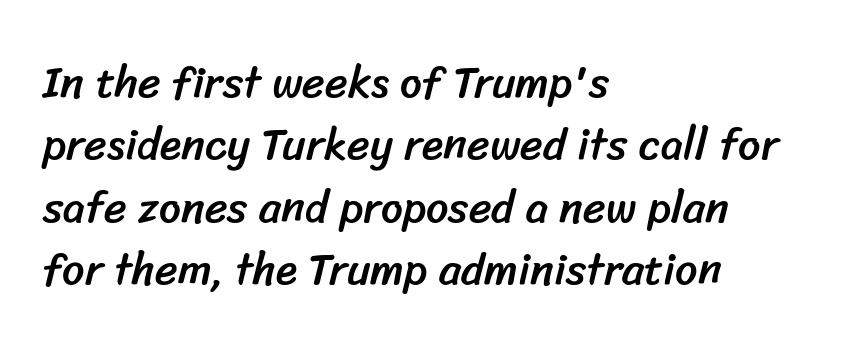
This block has exactly the height ordinary leading produces. Descenders are the only things crossing below the line. The compositor pushed each line to the left boundary. Observe the ordinary spacing: letters are neighbours, not strangers. This sample has the flowing, uneven cadence of proportional lettering.
